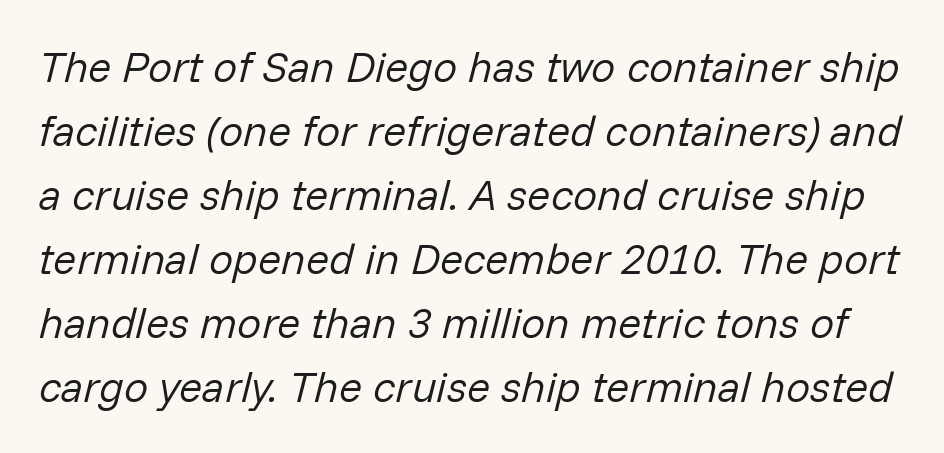
{"italic": "yes", "lean": "right", "slant_degrees": 14, "bold": "no", "weight": "regular", "width": "normal", "stroke_contrast": "low", "x_height": "medium", "monospaced": "no", "underline": "no", "line_spacing": "normal", "line_spacing_ratio": 1.49, "letter_spacing": "normal", "letter_spacing_em": 0.0, "glyph_px": 43}
